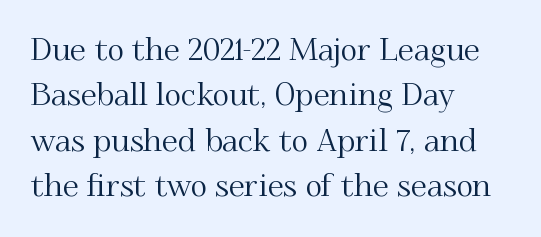
The image shows 32 px serif type, upright; set left-aligned, normal line spacing (1.42x), normal letter spacing, not underlined; medium stroke contrast and a small x-height.
